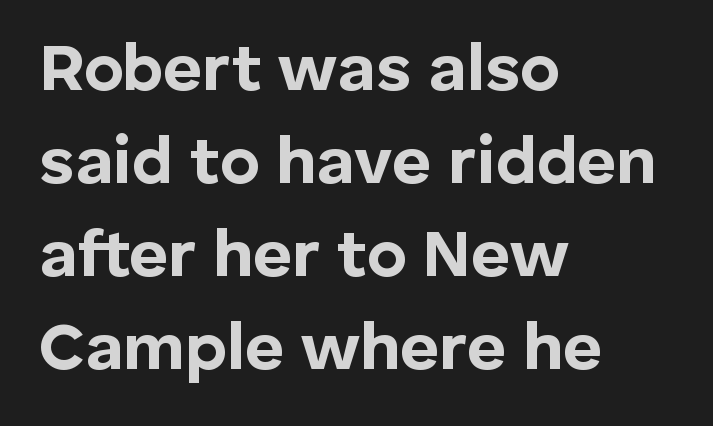
Q: Is the text bold? A: Yes.
Q: Is the text italic (slanted)? A: No, it is upright.
Q: Is the typeface a serif or a sans-serif typeface? A: Sans-serif.
Q: Is the text underlined? A: No.
Q: How is the paragraph aligned? A: Left-aligned.
Q: Is the spacing between letters normal or unusually wide? A: Normal.
Q: Is the spacing between lines tight, normal or loose? A: Normal.
Q: Width (condensed, normal, or wide)? A: Normal.
Q: Stroke contrast? A: Low.
Q: x-height? A: Medium.
Q: Monospaced? A: No.
